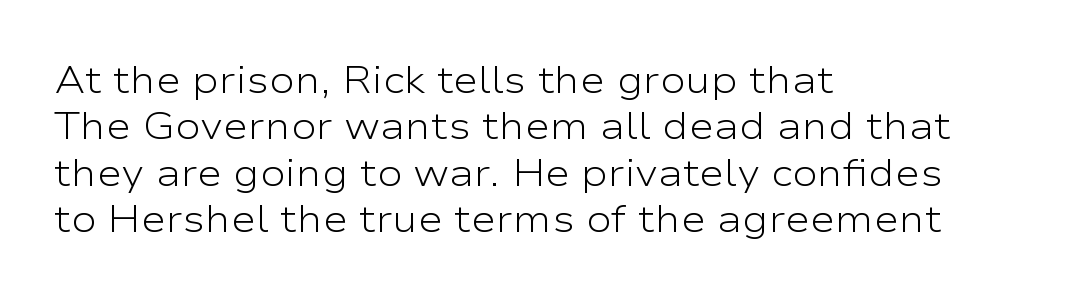
The image shows 38 px light, wide sans-serif type, upright; set left-aligned, line spacing 1.22x, normal letter spacing, not underlined; low stroke contrast and a medium x-height.
